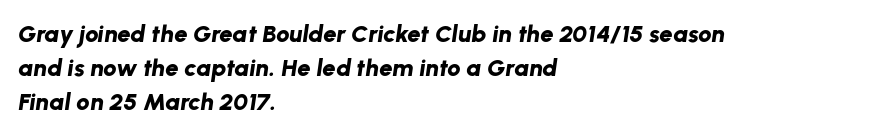
Weight check: bold — yes, fully. Notice how the passage keeps a crisp vertical edge on the left only. Check under the words: just untouched page. This block has exactly the height ordinary leading produces. This sample uses plain, unmodified letter spacing.
